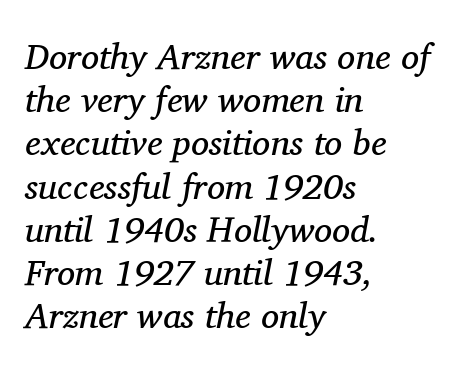
Q: Is the text bold? A: No.
Q: Is the text italic (slanted)? A: Yes, it leans right by about 11 degrees.
Q: Is the typeface a serif or a sans-serif typeface? A: Serif.
Q: Is the text underlined? A: No.
Q: How is the paragraph aligned? A: Left-aligned.
Q: Is the spacing between letters normal or unusually wide? A: Normal.
Q: Width (condensed, normal, or wide)? A: Normal.
Q: Stroke contrast? A: Medium.
Q: x-height? A: Medium.
Q: Monospaced? A: No.
